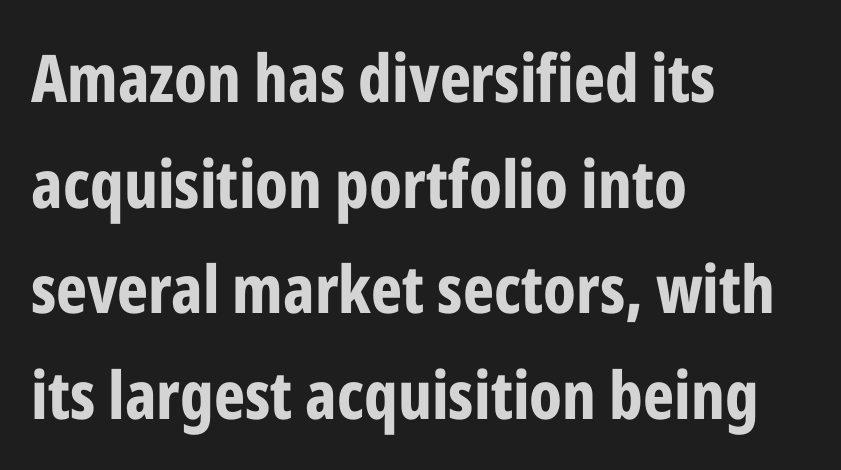
The image shows 66 px bold, condensed sans-serif type, upright; set left-aligned, normal line spacing (1.6x), normal letter spacing, not underlined; low stroke contrast and a medium x-height.
